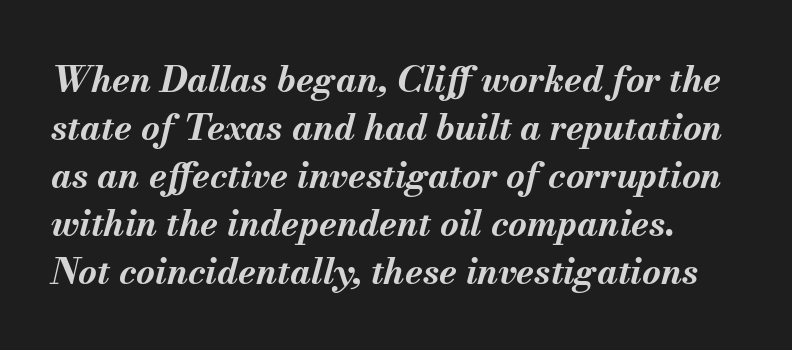
{"italic": "yes", "lean": "right", "slant_degrees": 13, "bold": "yes", "weight": "bold", "width": "normal", "stroke_contrast": "medium", "x_height": "small", "monospaced": "no", "underline": "no", "line_spacing": "normal", "line_spacing_ratio": 1.33, "letter_spacing": "normal", "letter_spacing_em": 0.0, "glyph_px": 36}
